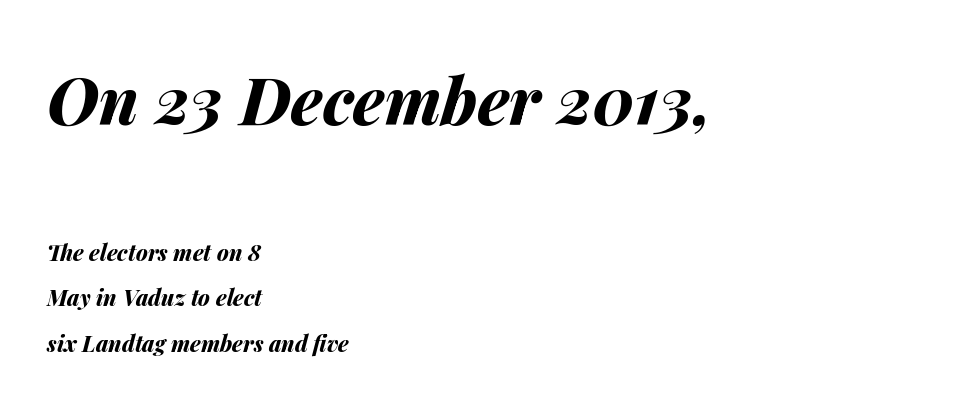
{"italic": "yes", "lean": "right", "slant_degrees": 14, "bold": "yes", "weight": "bold", "width": "normal", "stroke_contrast": "medium", "x_height": "medium", "monospaced": "no", "underline": "no", "align": "left", "line_spacing": "loose", "line_spacing_ratio": 2.07, "letter_spacing": "normal", "letter_spacing_em": 0.0, "larger_block": "first", "size_ratio": 2.95, "glyph_px": 65}
